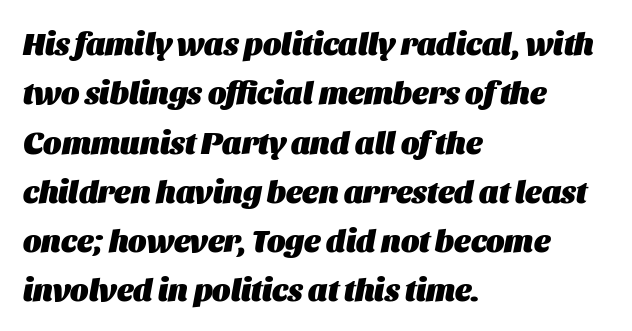
Every row of glyphs begins at an identical x-position on the left. In terms of letterspacing, this is plain default setting. This sample has the flowing, uneven cadence of proportional lettering. Emphasis by weight is at full strength: bold. The specimen omits any rule beneath the text block's lines. Evenly set lines give the paragraph a standard silhouette.
